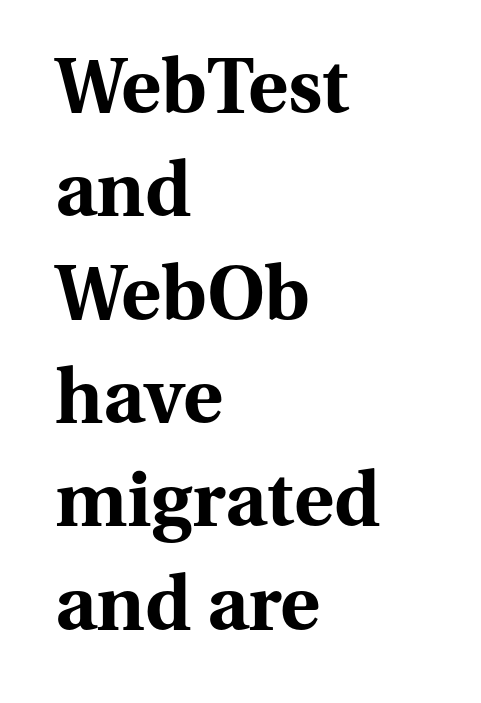
The image shows 76 px bold serif type, upright; set left-aligned, normal line spacing (1.36x), normal letter spacing, not underlined; medium stroke contrast and a medium x-height.
